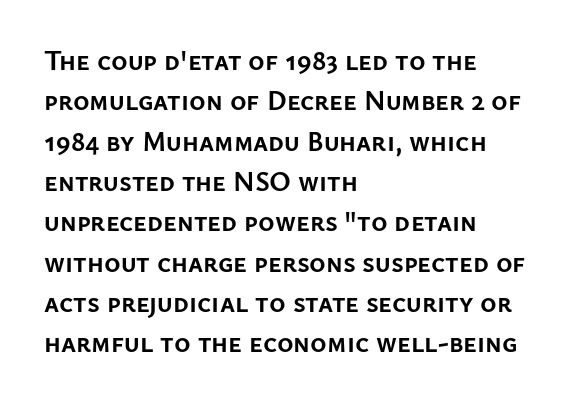
This is sans-serif lettering, the kind often seen on screens and signage. Between one letter and the next there's only the usual sliver of space. Think of a printed novel: that variable character pitch is what you see here. Which margin do the lines hug? The left one — the right edge is uneven. Beneath every word, the page is bare.
